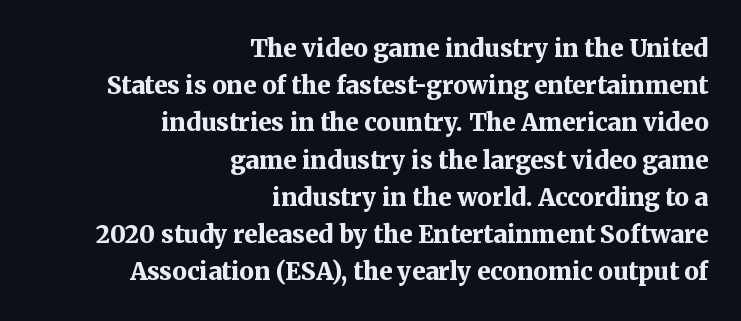
Glance below the letters and you will spot only blank space. Posture: straight, roman, zero tilt. Is the block centered? No — it sits flush against the right margin. Pretty heavy lettering here — definitely bold. This sample keeps an unexceptional amount of space between lines. Honestly, the letter spacing is just normal — you wouldn't notice it.
